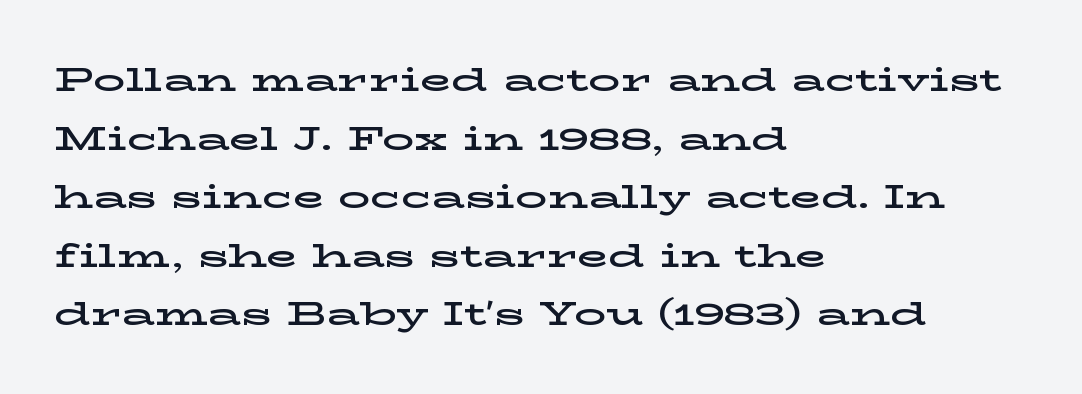
{"serif": "yes", "italic": "no", "width": "wide", "stroke_contrast": "low", "x_height": "medium", "monospaced": "no", "underline": "no", "align": "left", "line_spacing_ratio": 1.83, "letter_spacing": "normal", "letter_spacing_em": 0.0, "glyph_px": 32}
